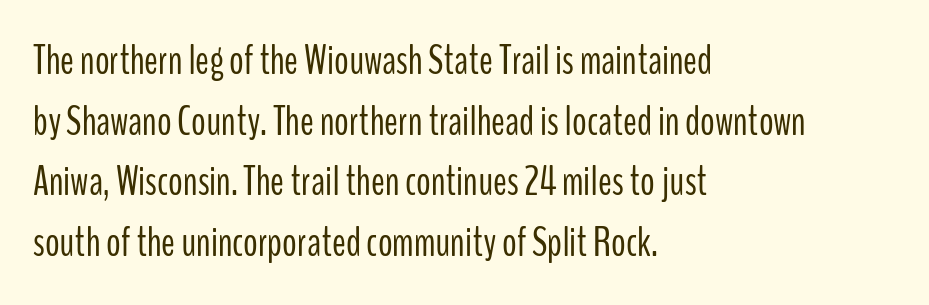
The image shows 41 px light, condensed sans-serif type, upright; set left-aligned, normal line spacing (1.48x), normal letter spacing, not underlined; low stroke contrast and a medium x-height.
